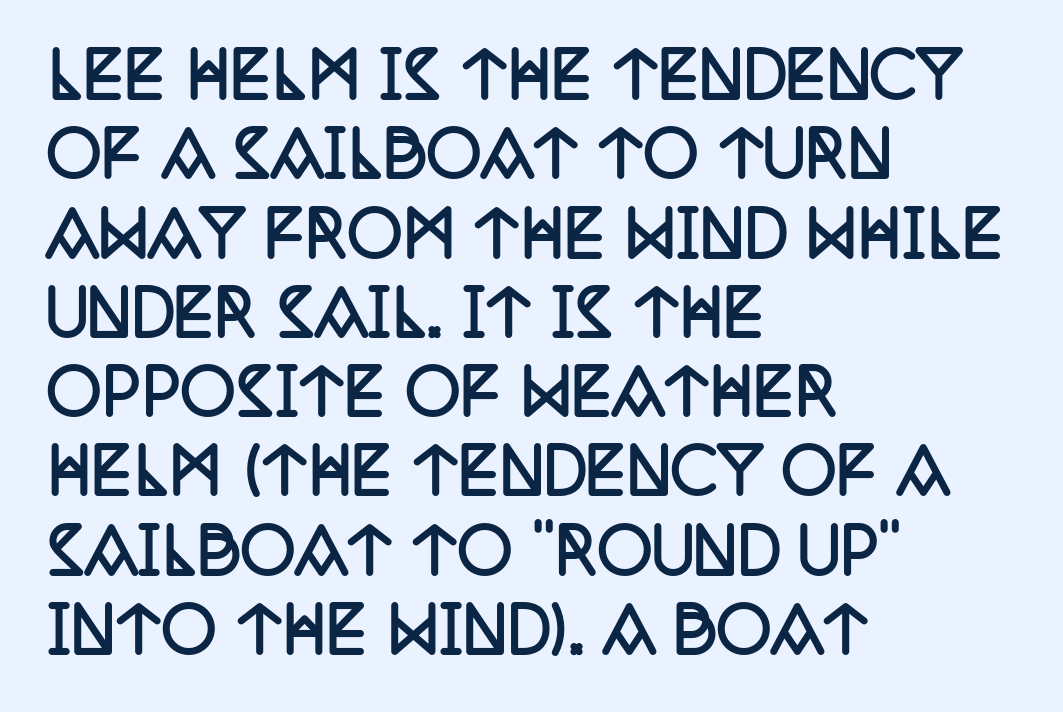
Underline: absent. Nope, not italic — everything's standing straight. The passage shown stacks its lines at a standard gap. The rendering anchors every line to the left-hand side.
